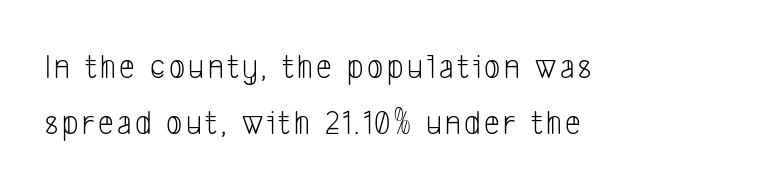
The designer went with a sans here, leaving each stem footless. The space between consecutive lines is moderate. Letters have the restrained weight of plain body copy at most. The letters advance in unequal steps, a hallmark of proportional type. Casual observation: everything's shoved over to the left.
